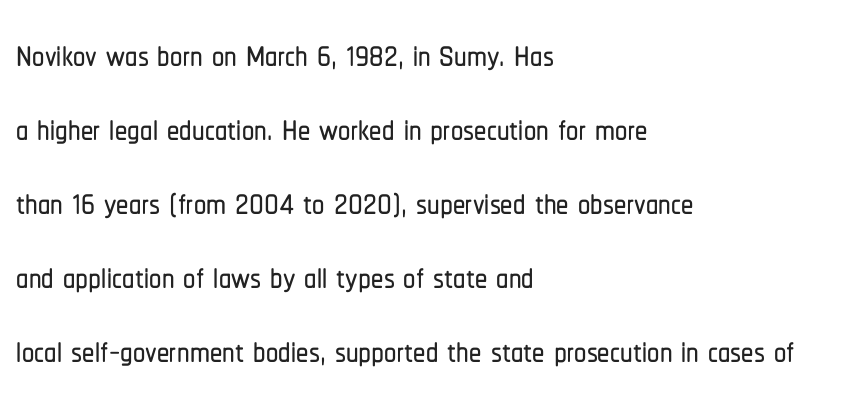
{"serif": "no", "italic": "no", "width": "condensed", "stroke_contrast": "low", "x_height": "medium", "monospaced": "no", "underline": "no", "align": "left", "line_spacing": "normal", "line_spacing_ratio": 1.51, "letter_spacing": "normal", "letter_spacing_em": 0.0, "glyph_px": 49}
